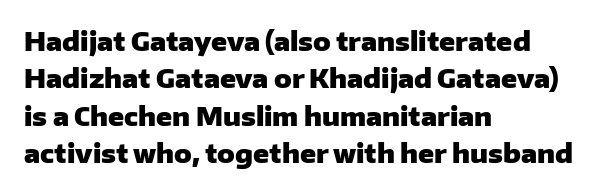
{"italic": "no", "bold": "yes", "underline": "no", "align": "left", "line_spacing": "normal", "line_spacing_ratio": 1.44, "letter_spacing": "normal", "letter_spacing_em": 0.0, "glyph_px": 26}
